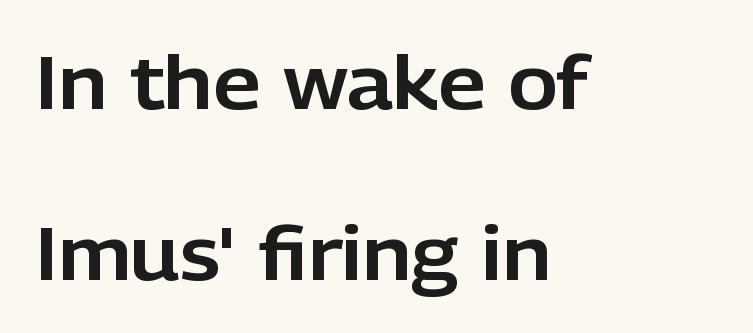
The axis of the letterforms is exactly vertical. Look at the bottom of the vertical strokes: they stop flat, with no serifs. Notice the wide empty band between every row — that's loose leading. The lines are quadded left. Looks like regular typesetting: each glyph gets only the width it needs.
